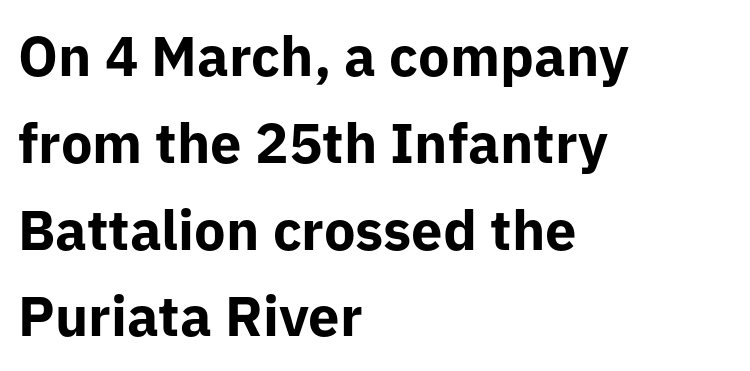
Every letter is thick-stroked: bold, no question. This is the regular roman posture of the typeface. No extra tracking has been applied to these lines. What's the leading like? Ordinary, nothing unusual. Character widths vary here, with narrow letters taking less room than wide ones. The setting favours the left margin, as ordinary paragraphs usually do.
